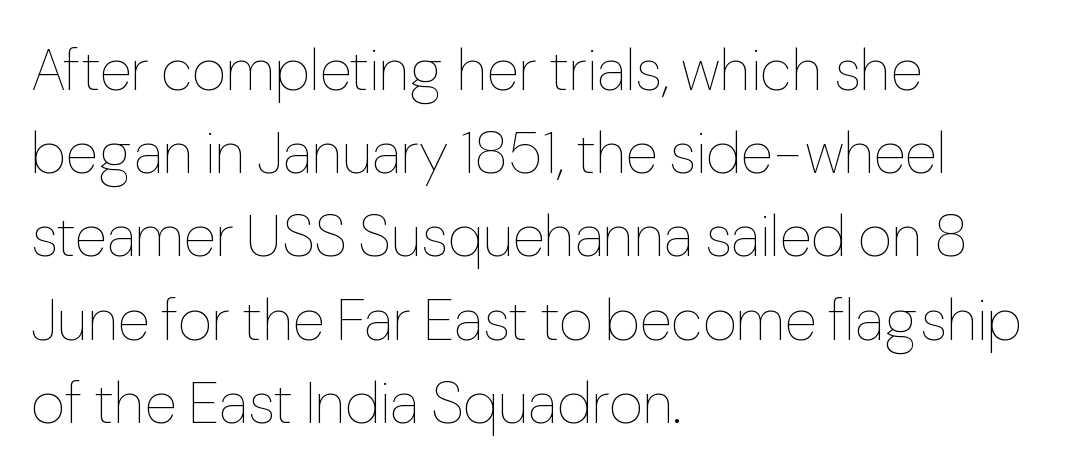
{"italic": "no", "bold": "no", "weight": "thin", "width": "normal", "stroke_contrast": "low", "x_height": "medium", "monospaced": "no", "underline": "no", "align": "left", "line_spacing": "normal", "line_spacing_ratio": 1.41, "letter_spacing": "normal", "letter_spacing_em": 0.0, "glyph_px": 59}
